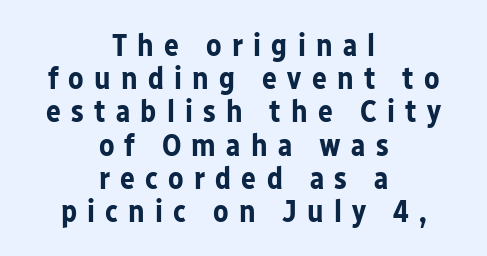
Summary of weight: heavy, a full bold. When letters stand straight like this, we call the style roman or upright. Underline: absent. These lines stack symmetrically, like a column narrowing and widening about its center. Short note: letters widely spaced.
